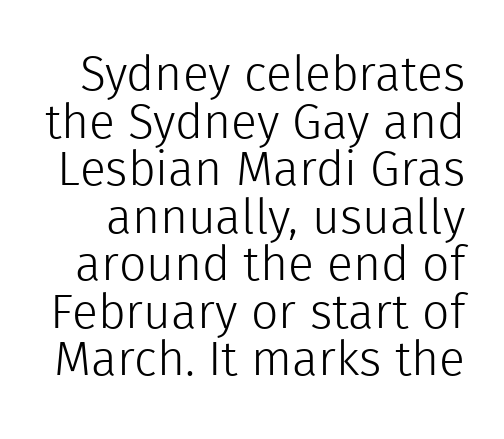
Q: Is the text bold? A: No.
Q: Is the text italic (slanted)? A: No, it is upright.
Q: Is the typeface a serif or a sans-serif typeface? A: Sans-serif.
Q: Is the text underlined? A: No.
Q: Is the spacing between letters normal or unusually wide? A: Normal.
Q: Is the spacing between lines tight, normal or loose? A: Tight.
Q: Width (condensed, normal, or wide)? A: Normal.
Q: x-height? A: Medium.
Q: Monospaced? A: No.
